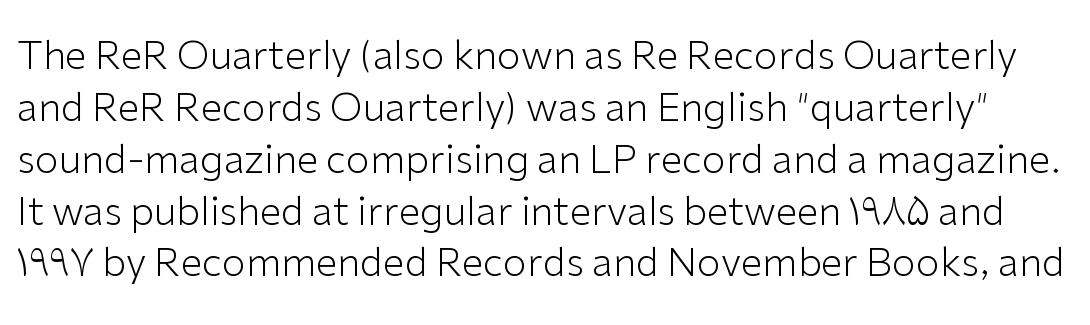
Q: Is the text bold? A: No.
Q: Is the text italic (slanted)? A: No, it is upright.
Q: Is the typeface a serif or a sans-serif typeface? A: Sans-serif.
Q: Is the text underlined? A: No.
Q: Is the spacing between letters normal or unusually wide? A: Normal.
Q: Is the spacing between lines tight, normal or loose? A: Normal.
Q: Width (condensed, normal, or wide)? A: Normal.
Q: Stroke contrast? A: Low.
Q: x-height? A: Medium.
Q: Monospaced? A: No.
